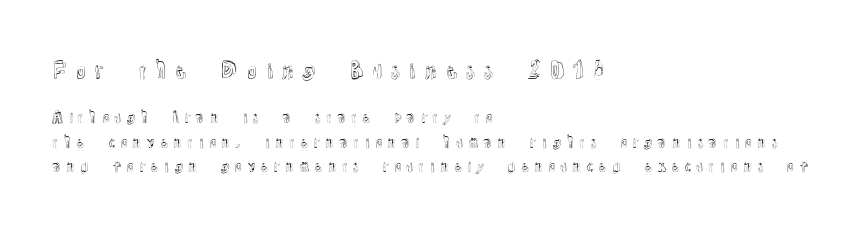
The image shows 21 px text type, upright; set left-aligned, line spacing 1.74x, unusually wide letter spacing (+0.28 em), not underlined; the first (top) block is 1.5x larger.
